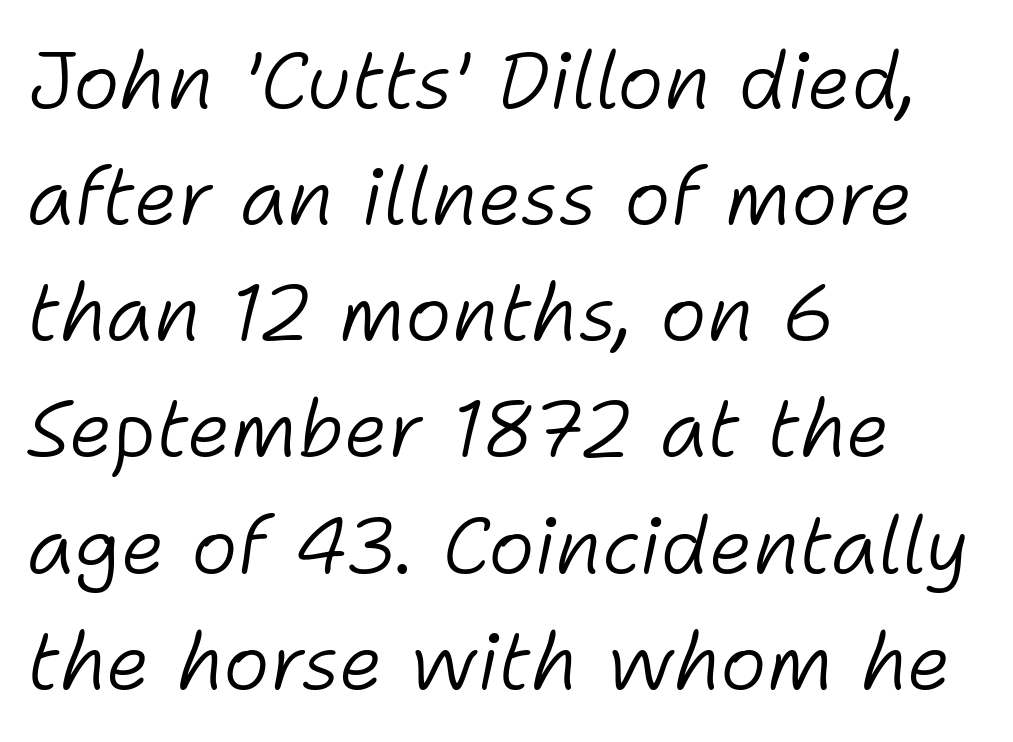
{"italic": "yes", "lean": "right", "slant_degrees": 11, "bold": "no", "weight": "light", "width": "normal", "stroke_contrast": "low", "x_height": "medium", "monospaced": "no", "underline": "no", "align": "left", "line_spacing": "normal", "line_spacing_ratio": 1.47, "letter_spacing": "normal", "letter_spacing_em": 0.0, "glyph_px": 79}
